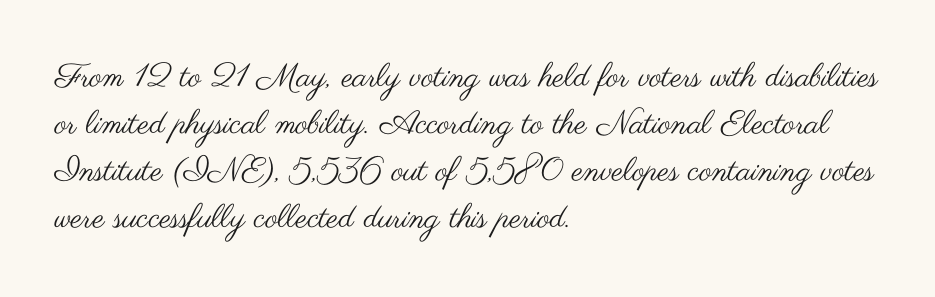
The rendering uses a moderate line-height, typical for paragraphs. The passage is arranged the way most books set body copy — flush left. Each word holds together tightly as a unit, with standard inter-letter gaps.
